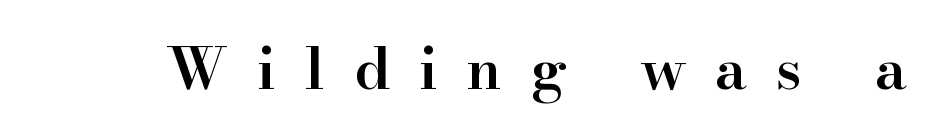
The image shows 58 px semibold serif type, upright; set unusually wide letter spacing (+0.5 em), not underlined; high stroke contrast and a small x-height.
